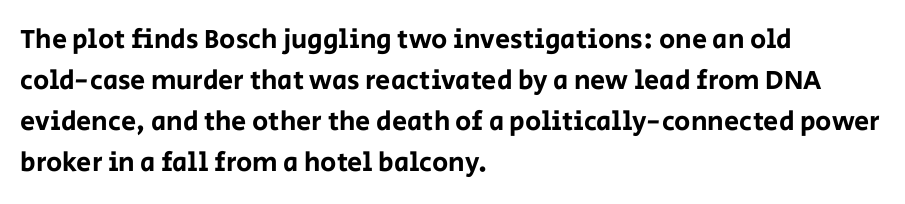
Q: Is the text italic (slanted)? A: No, it is upright.
Q: Is the text underlined? A: No.
Q: How is the paragraph aligned? A: Left-aligned.
Q: Is the spacing between letters normal or unusually wide? A: Normal.
Q: Is the spacing between lines tight, normal or loose? A: Normal.
